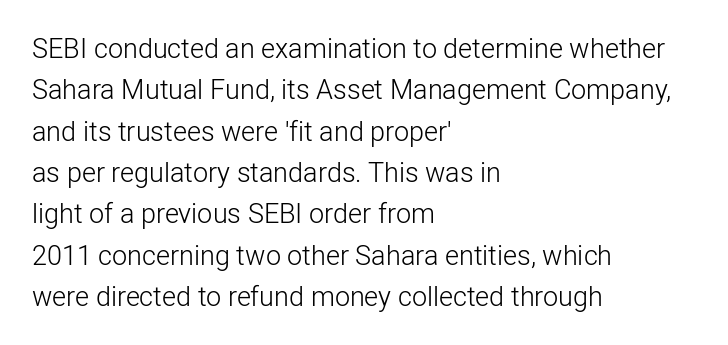
Q: Is the text bold? A: No.
Q: Is the text italic (slanted)? A: No, it is upright.
Q: Is the text underlined? A: No.
Q: How is the paragraph aligned? A: Left-aligned.
Q: Is the spacing between letters normal or unusually wide? A: Normal.
Q: Is the spacing between lines tight, normal or loose? A: Normal.
